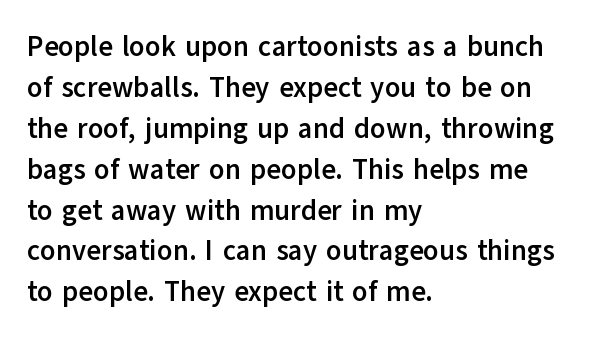
The image shows 28 px semibold sans-serif type, upright; set left-aligned, normal line spacing (1.46x), normal letter spacing, not underlined; low stroke contrast and a medium x-height.
